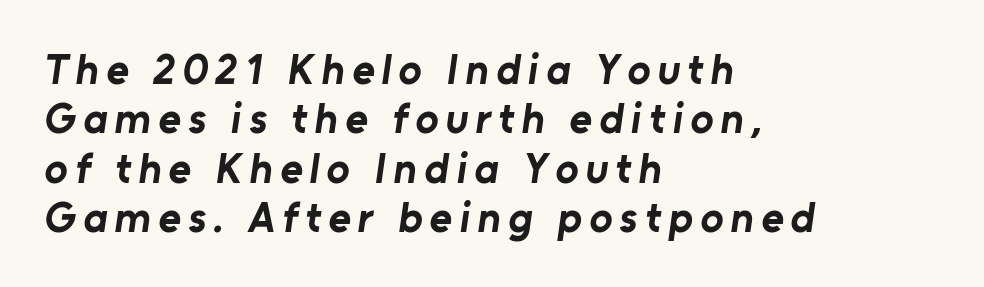
The image shows 43 px bold sans-serif type; set left-aligned, tight line spacing (1.15x), not underlined; low stroke contrast and a medium x-height.
